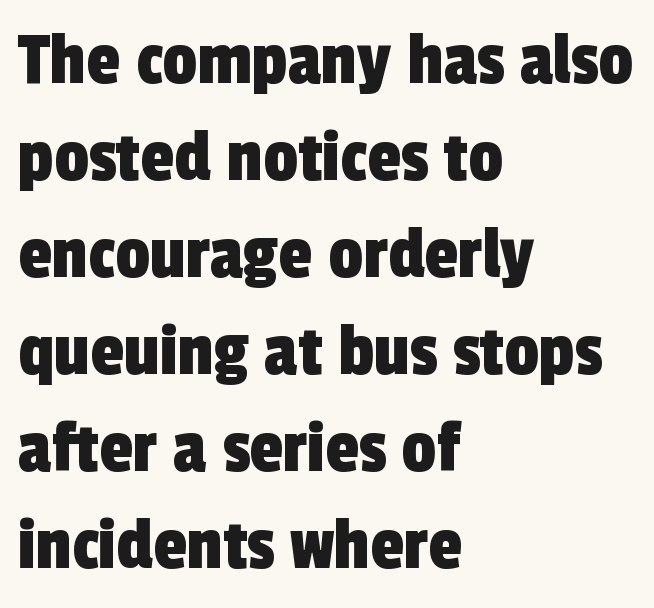
Note the varied advance widths — an 'i' is clearly narrower than an 'm'. The horizontal fit of the characters is conventional and even. Check where the strokes stop: nothing finishes them off — pure sans. Descender tails drop into unmarked territory. Successive baselines arrive at the customary interval.
